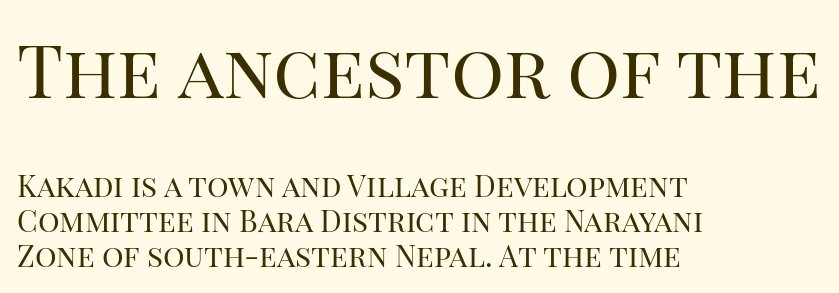
{"serif": "yes", "italic": "no", "bold": "no", "weight": "regular", "width": "normal", "stroke_contrast": "high", "x_height": "large", "monospaced": "no", "underline": "no", "align": "left", "line_spacing_ratio": 1.18, "letter_spacing": "normal", "letter_spacing_em": 0.0, "larger_block": "first", "size_ratio": 2.47, "glyph_px": 74}
